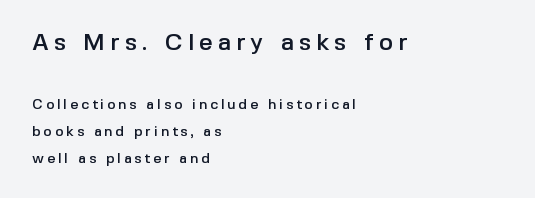
{"italic": "no", "underline": "no", "align": "left", "line_spacing": "loose", "line_spacing_ratio": 1.93, "letter_spacing": "wide", "letter_spacing_em": 0.21, "larger_block": "first", "size_ratio": 1.71, "glyph_px": 24}
